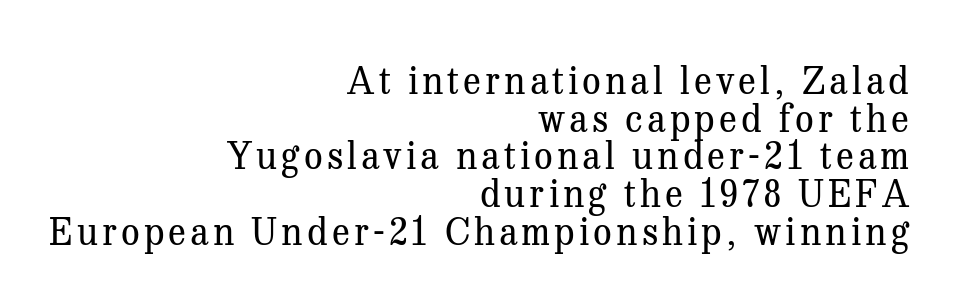
{"serif": "yes", "italic": "no", "bold": "no", "weight": "regular", "width": "normal", "stroke_contrast": "medium", "x_height": "medium", "monospaced": "no", "underline": "no", "align": "right", "line_spacing": "tight", "line_spacing_ratio": 1.02, "glyph_px": 37}
